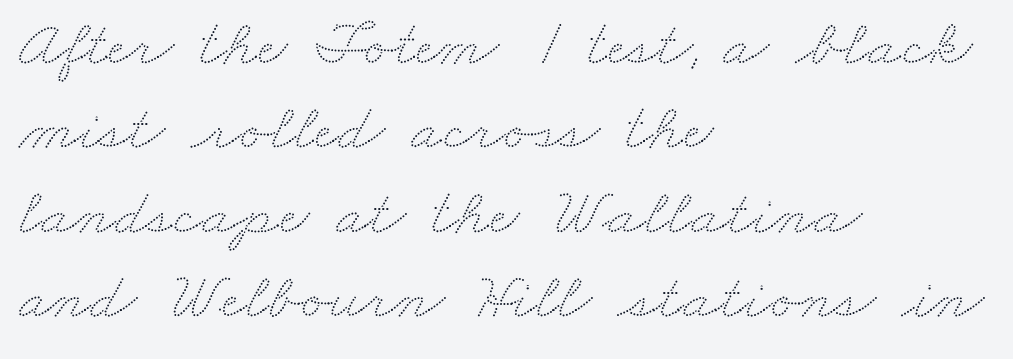
The image shows 66 px wide type; set left-aligned, normal line spacing (1.28x), normal letter spacing, not underlined; low stroke contrast and a small x-height.
